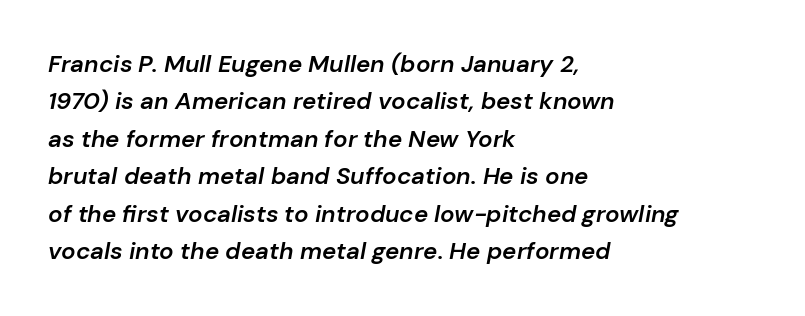
Q: Is the text bold? A: Semi-bold.
Q: Is the text italic (slanted)? A: Yes, it leans right by about 10 degrees.
Q: Is the text underlined? A: No.
Q: How is the paragraph aligned? A: Left-aligned.
Q: Is the spacing between letters normal or unusually wide? A: Normal.
Q: Is the spacing between lines tight, normal or loose? A: Normal.
